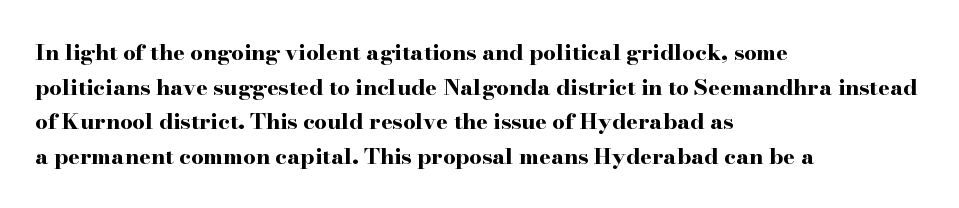
{"italic": "no", "bold": "yes", "underline": "no", "align": "left", "line_spacing": "normal", "line_spacing_ratio": 1.57, "letter_spacing": "normal", "letter_spacing_em": 0.0, "glyph_px": 22}
